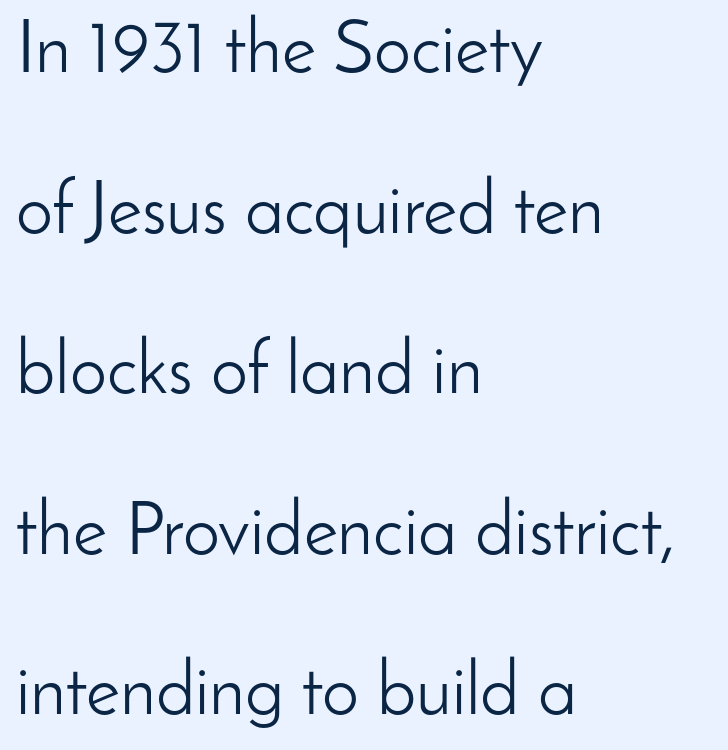
Q: Is the text bold? A: No.
Q: Is the text italic (slanted)? A: No, it is upright.
Q: Is the typeface a serif or a sans-serif typeface? A: Sans-serif.
Q: Is the text underlined? A: No.
Q: How is the paragraph aligned? A: Left-aligned.
Q: Is the spacing between letters normal or unusually wide? A: Normal.
Q: Is the spacing between lines tight, normal or loose? A: Loose.
Q: Width (condensed, normal, or wide)? A: Normal.
Q: Stroke contrast? A: Low.
Q: x-height? A: Small.
Q: Monospaced? A: No.
